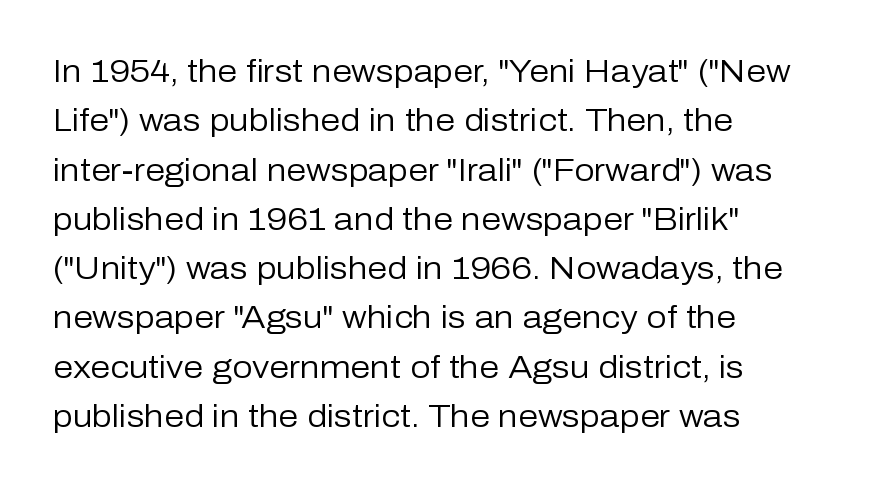
{"serif": "no", "italic": "no", "bold": "no", "weight": "regular", "width": "normal", "stroke_contrast": "low", "x_height": "medium", "monospaced": "no", "underline": "no", "align": "left", "line_spacing": "normal", "line_spacing_ratio": 1.54, "letter_spacing": "normal", "letter_spacing_em": 0.0, "glyph_px": 32}
